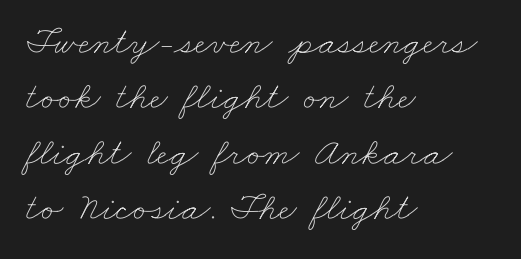
A normal amount of white space separates one row of letters from the next. Decoration check: the copy has no underline. Looks like regular typesetting: each glyph gets only the width it needs. Where is the straight margin? On the left.
